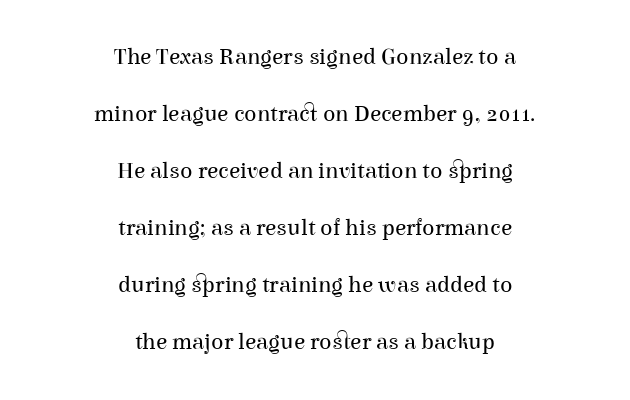
{"italic": "no", "bold": "no", "underline": "no", "align": "center", "line_spacing": "loose", "line_spacing_ratio": 2.48, "letter_spacing": "normal", "letter_spacing_em": 0.0, "glyph_px": 23}
